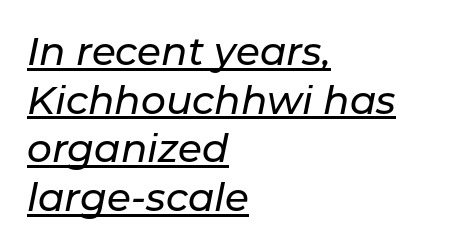
Q: Is the text italic (slanted)? A: Yes, it leans right by about 11 degrees.
Q: Is the text underlined? A: Yes.
Q: How is the paragraph aligned? A: Left-aligned.
Q: Is the spacing between letters normal or unusually wide? A: Normal.
Q: Is the spacing between lines tight, normal or loose? A: Normal.
Q: Width (condensed, normal, or wide)? A: Normal.
Q: Stroke contrast? A: Low.
Q: x-height? A: Medium.
Q: Monospaced? A: No.
